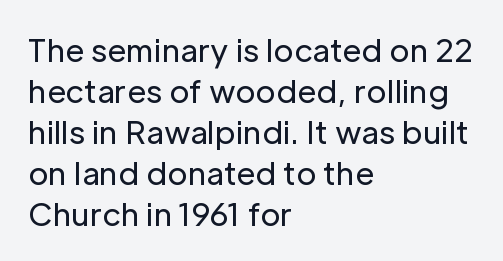
Vertical stems look standard width or narrower in stroke. Spacing verdict: proportional, widths tailored to each character. What stands out about the letter spacing? Nothing — it is the standard amount. This rendering employs a face without finishing strokes, i.e., a sans-serif. The string is rendered with underlining switched off.
